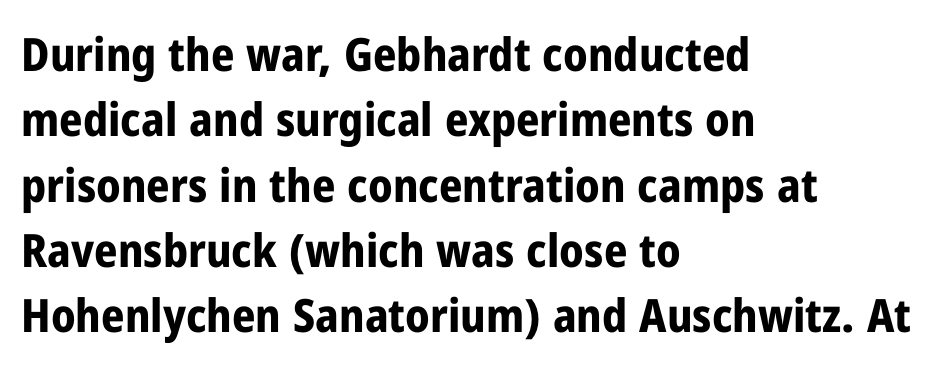
{"serif": "no", "italic": "no", "bold": "yes", "weight": "bold", "width": "condensed", "stroke_contrast": "low", "x_height": "medium", "monospaced": "no", "underline": "no", "align": "left", "line_spacing": "normal", "line_spacing_ratio": 1.42, "letter_spacing": "normal", "letter_spacing_em": 0.0, "glyph_px": 46}
